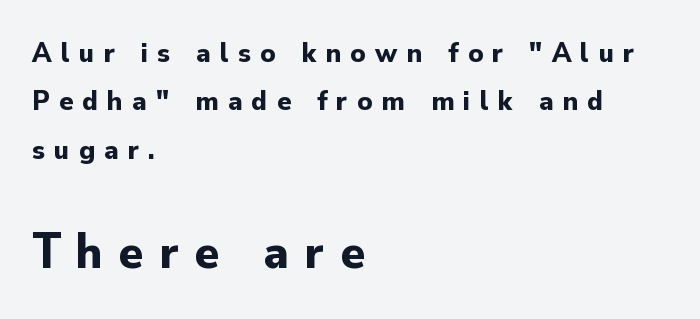
The image shows 50 px bold sans-serif type, upright; set left-aligned, normal line spacing (1.67x), unusually wide letter spacing (+0.32 em), not underlined; the second (bottom) block is 1.72x larger; low stroke contrast and a small x-height.
